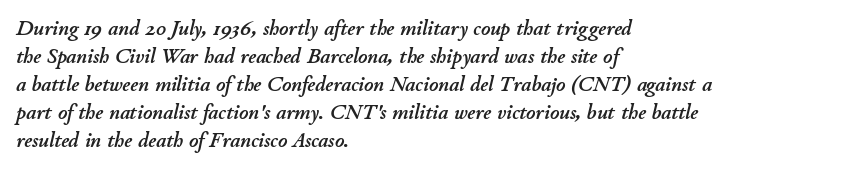
{"italic": "yes", "lean": "right", "slant_degrees": 11, "underline": "no", "align": "left", "line_spacing": "normal", "line_spacing_ratio": 1.27, "letter_spacing": "normal", "letter_spacing_em": 0.0, "glyph_px": 22}
